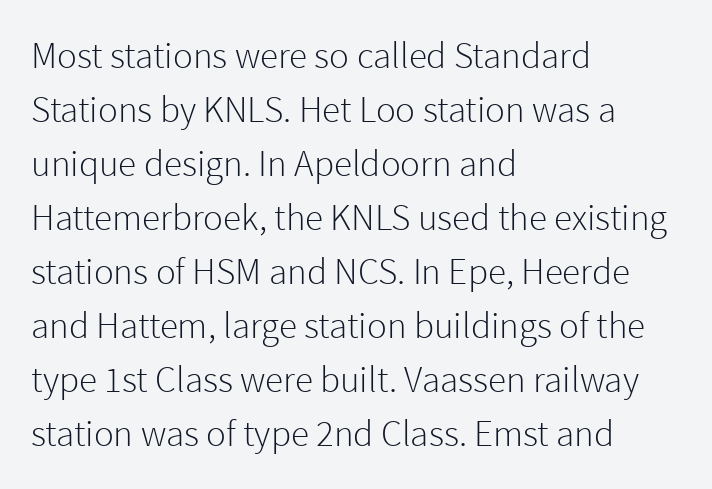
Q: Is the text bold? A: No.
Q: Is the text italic (slanted)? A: No, it is upright.
Q: Is the typeface a serif or a sans-serif typeface? A: Sans-serif.
Q: Is the text underlined? A: No.
Q: How is the paragraph aligned? A: Left-aligned.
Q: Is the spacing between letters normal or unusually wide? A: Normal.
Q: Is the spacing between lines tight, normal or loose? A: Normal.
Q: Width (condensed, normal, or wide)? A: Normal.
Q: x-height? A: Medium.
Q: Monospaced? A: No.
